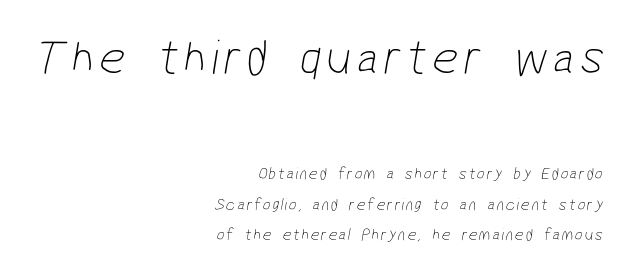
The image shows 51 px thin, condensed sans-serif type; set right-aligned, line spacing 1.79x, not underlined; the first (top) block is 3.0x larger; low stroke contrast and a medium x-height.
